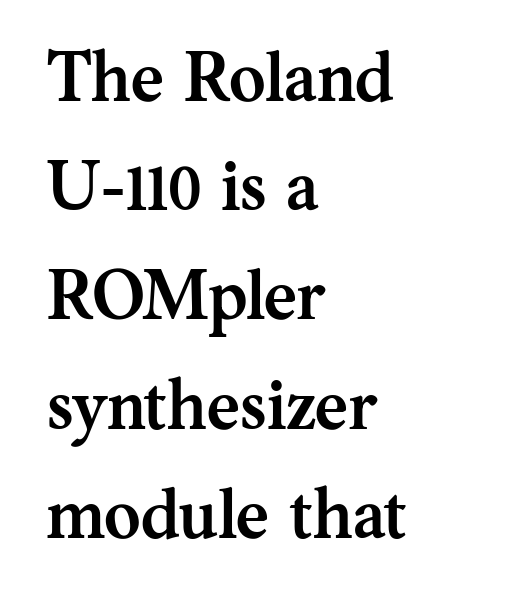
The image shows 70 px semibold serif type, upright; set left-aligned, normal line spacing (1.56x), normal letter spacing, not underlined; medium stroke contrast and a medium x-height.
